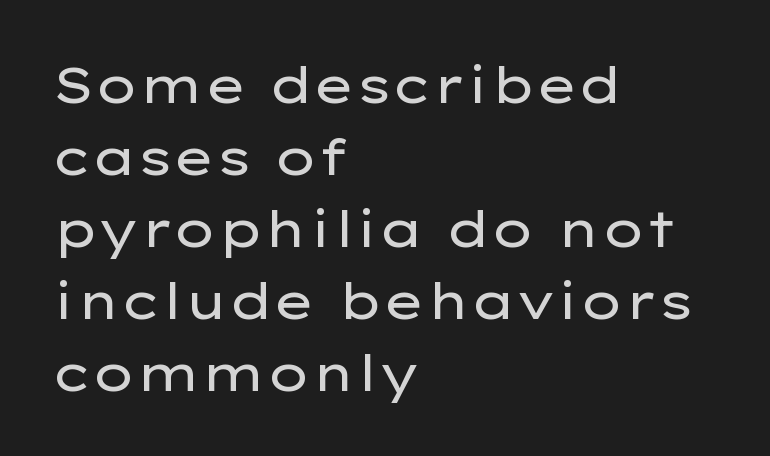
Q: Is the text bold? A: No.
Q: Is the text italic (slanted)? A: No, it is upright.
Q: Is the typeface a serif or a sans-serif typeface? A: Sans-serif.
Q: Is the text underlined? A: No.
Q: How is the paragraph aligned? A: Left-aligned.
Q: Is the spacing between letters normal or unusually wide? A: Normal.
Q: Is the spacing between lines tight, normal or loose? A: Normal.
Q: Width (condensed, normal, or wide)? A: Wide.
Q: Stroke contrast? A: Low.
Q: x-height? A: Medium.
Q: Monospaced? A: No.
